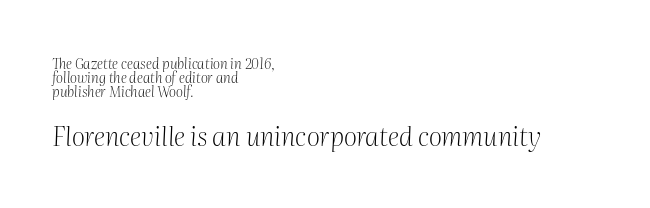
Yep, that's italic — everything's leaning. Rows of type sit shoulder to shoulder in the vertical direction. The horizontal fit of the characters is conventional and even. This rendering features lettering with no underline.
